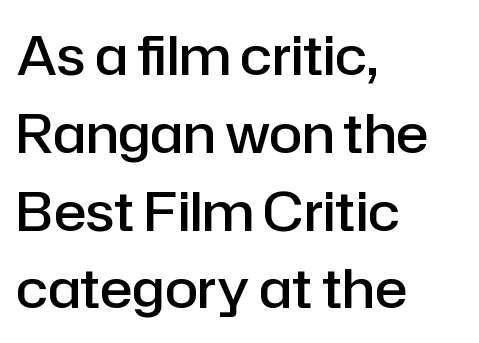
{"serif": "no", "italic": "no", "bold": "semi", "weight": "semibold", "width": "normal", "stroke_contrast": "low", "x_height": "medium", "monospaced": "no", "underline": "no", "align": "left", "line_spacing": "normal", "line_spacing_ratio": 1.44, "letter_spacing": "normal", "letter_spacing_em": 0.0, "glyph_px": 54}
